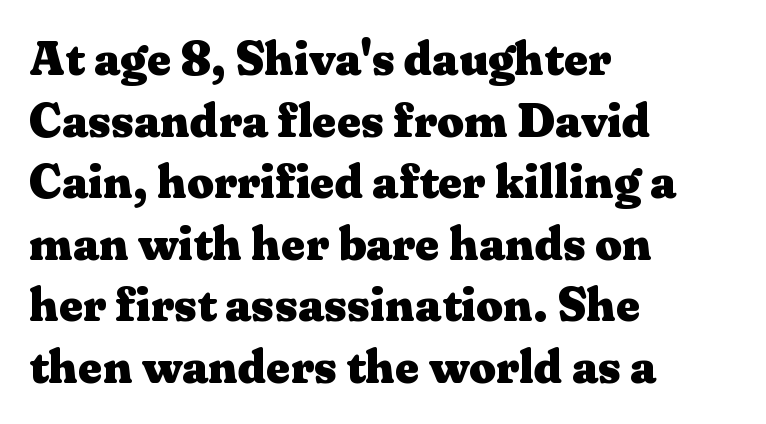
Q: Is the text bold? A: Yes.
Q: Is the text italic (slanted)? A: No, it is upright.
Q: Is the typeface a serif or a sans-serif typeface? A: Serif.
Q: Is the text underlined? A: No.
Q: How is the paragraph aligned? A: Left-aligned.
Q: Is the spacing between letters normal or unusually wide? A: Normal.
Q: Is the spacing between lines tight, normal or loose? A: Normal.
Q: Width (condensed, normal, or wide)? A: Wide.
Q: Stroke contrast? A: Medium.
Q: x-height? A: Medium.
Q: Monospaced? A: No.
